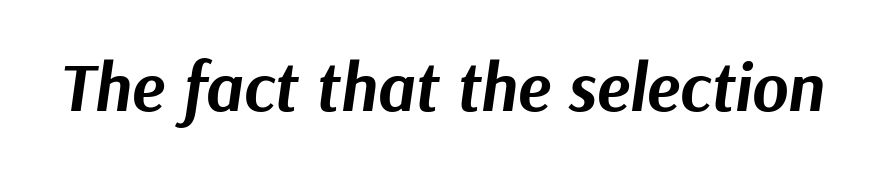
Each letter keeps its own natural width here, so spacing adapts to shape. What weight is shown? A full bold with thick strokes. Rule under the text: the space is simply empty. Characters are canted at an angle relative to the baseline's perpendicular. Characters follow at the spacing the type designer built in.
